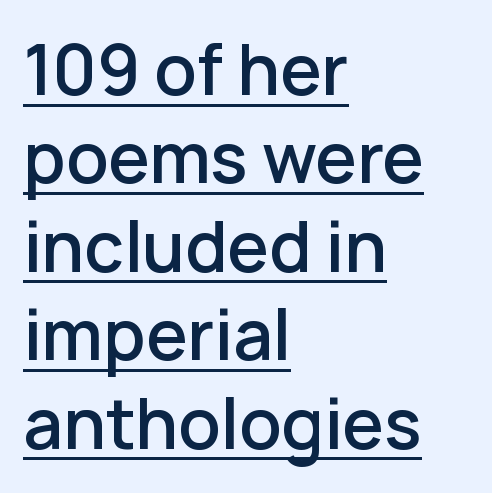
Q: Is the text bold? A: Semi-bold.
Q: Is the text italic (slanted)? A: No, it is upright.
Q: Is the typeface a serif or a sans-serif typeface? A: Sans-serif.
Q: Is the text underlined? A: Yes.
Q: How is the paragraph aligned? A: Left-aligned.
Q: Is the spacing between letters normal or unusually wide? A: Normal.
Q: Is the spacing between lines tight, normal or loose? A: Normal.
Q: Width (condensed, normal, or wide)? A: Normal.
Q: Stroke contrast? A: Low.
Q: x-height? A: Medium.
Q: Monospaced? A: No.
